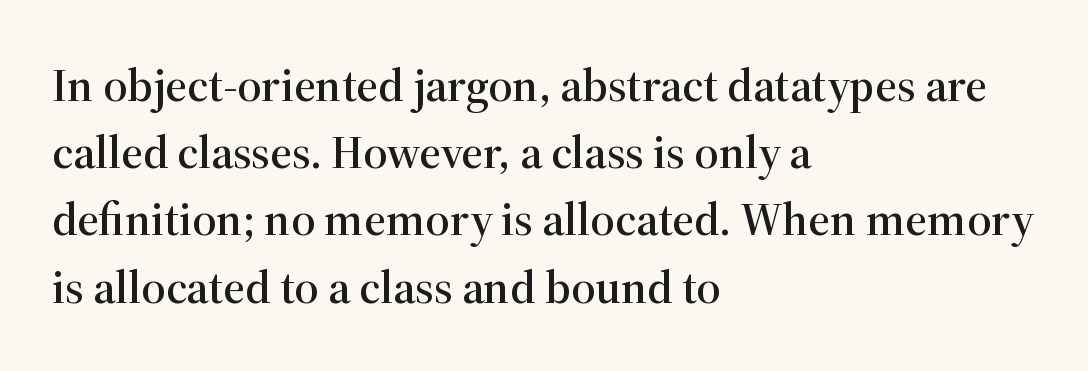
{"serif": "yes", "italic": "no", "width": "normal", "stroke_contrast": "high", "x_height": "medium", "monospaced": "no", "underline": "no", "align": "left", "line_spacing": "normal", "line_spacing_ratio": 1.43, "letter_spacing": "normal", "letter_spacing_em": 0.0, "glyph_px": 47}
